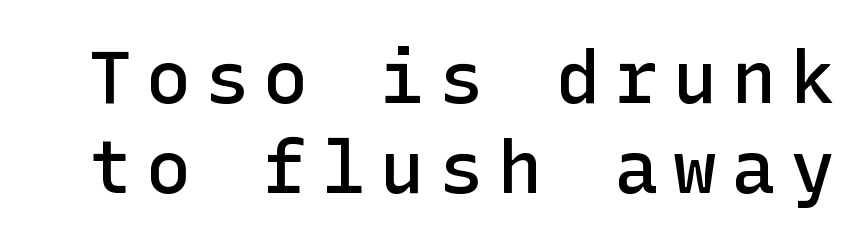
{"serif": "no", "italic": "no", "bold": "semi", "weight": "semibold", "width": "normal", "stroke_contrast": "low", "x_height": "medium", "underline": "no", "line_spacing_ratio": 1.21, "glyph_px": 74}
